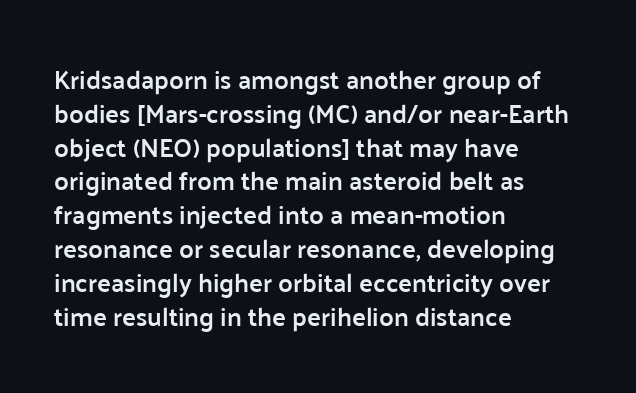
Q: Is the text bold? A: Semi-bold.
Q: Is the text italic (slanted)? A: No, it is upright.
Q: Is the text underlined? A: No.
Q: How is the paragraph aligned? A: Left-aligned.
Q: Is the spacing between letters normal or unusually wide? A: Normal.
Q: Is the spacing between lines tight, normal or loose? A: Normal.
